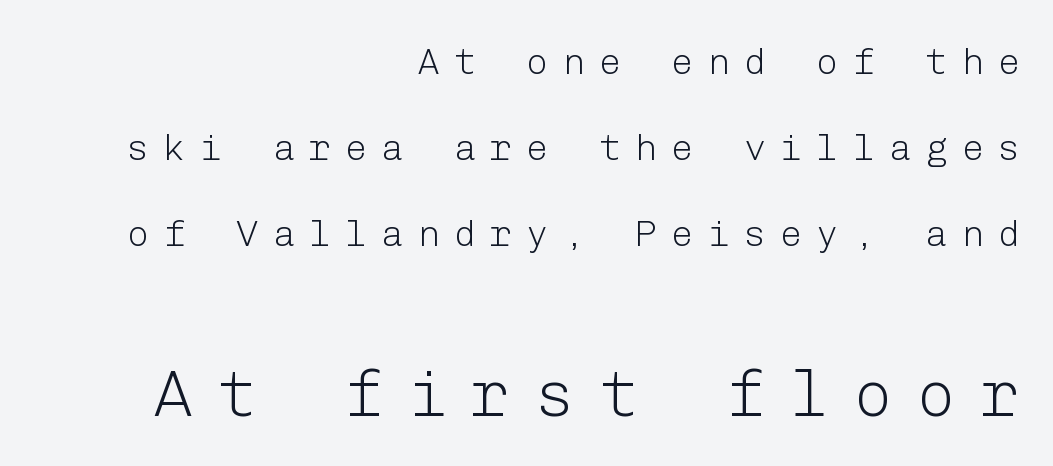
Q: Is the text bold? A: No.
Q: Is the text italic (slanted)? A: No, it is upright.
Q: Is the typeface a serif or a sans-serif typeface? A: Sans-serif.
Q: Is the text underlined? A: No.
Q: How is the paragraph aligned? A: Right-aligned.
Q: Is the spacing between letters normal or unusually wide? A: Unusually wide.
Q: Is the spacing between lines tight, normal or loose? A: Loose.
Q: Which block of text is set in a larger size, the first (top) or the second (bottom)? A: The second (bottom) one.
Q: Width (condensed, normal, or wide)? A: Normal.
Q: Stroke contrast? A: Low.
Q: x-height? A: Medium.
